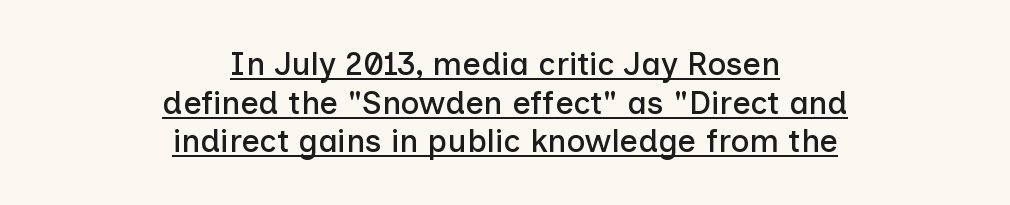
The passage shown is underscored from start to finish. Examine the stroke ends and you'll find no serifs. These lines keep a tight, regular rhythm from letter to letter. The type sits square on the baseline with zero lean. This sample is center-justified, so both line endings float freely.
